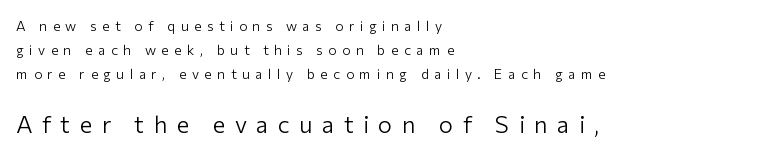
The passage shown has open, widely tracked lettering throughout. Lines of text with bare space underneath. Stroke thickness stays within the range of a standard reading face or lighter. Reading top to bottom, the characters get bigger at the block break.
